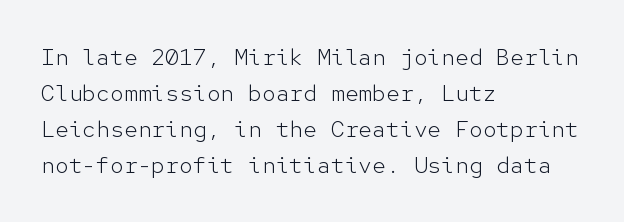
The image shows 23 px text type, upright; set left-aligned, normal line spacing (1.56x), normal letter spacing, not underlined.
